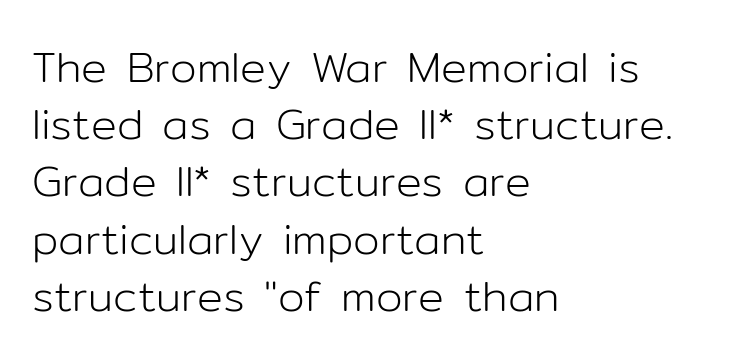
The image shows 43 px light sans-serif type, upright; set left-aligned, normal line spacing (1.33x), normal letter spacing, not underlined; low stroke contrast and a medium x-height.
